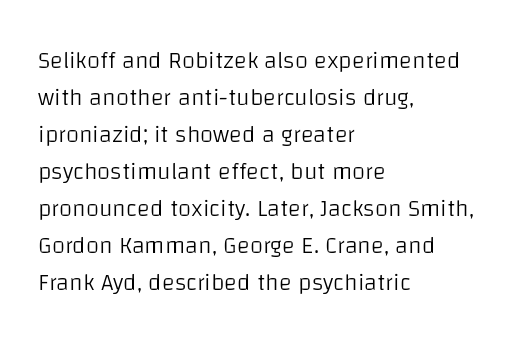
Q: Is the text bold? A: No.
Q: Is the text italic (slanted)? A: No, it is upright.
Q: Is the text underlined? A: No.
Q: How is the paragraph aligned? A: Left-aligned.
Q: Is the spacing between letters normal or unusually wide? A: Normal.
Q: Is the spacing between lines tight, normal or loose? A: Normal.
